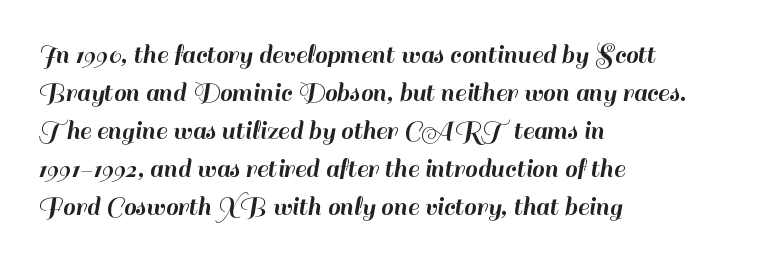
{"serif": "no", "width": "normal", "stroke_contrast": "high", "x_height": "small", "monospaced": "no", "underline": "no", "align": "left", "line_spacing": "normal", "line_spacing_ratio": 1.36, "letter_spacing": "normal", "letter_spacing_em": 0.0, "glyph_px": 28}
